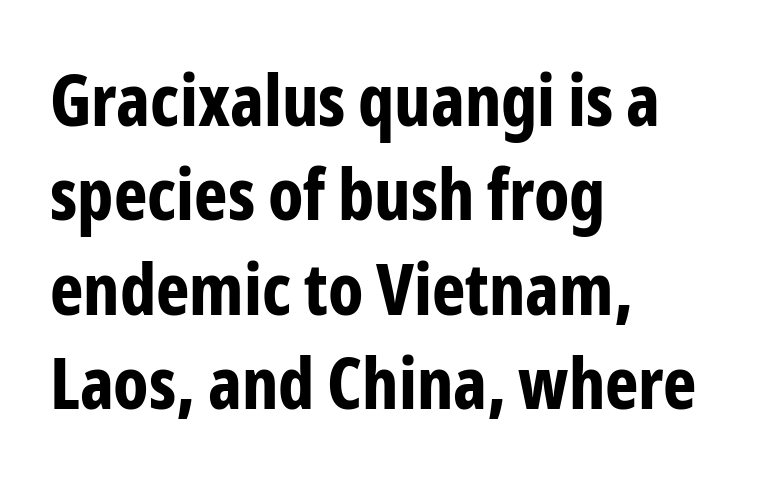
Letters rest on an invisible, unmarked baseline. Looks like regular typesetting: each glyph gets only the width it needs. In terms of letterform style, serifs are entirely absent. Heft: maximum for text — a bold.
